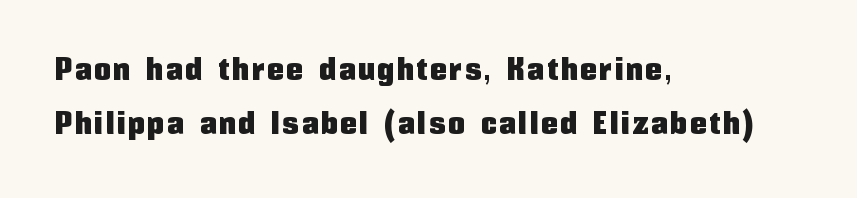
Font category for this specimen: sans-serif. The lines sit at an ordinary, default distance from one another. Posture: straight, roman, zero tilt. A bare baseline throughout the passage. Line starts are locked; line ends wander.
